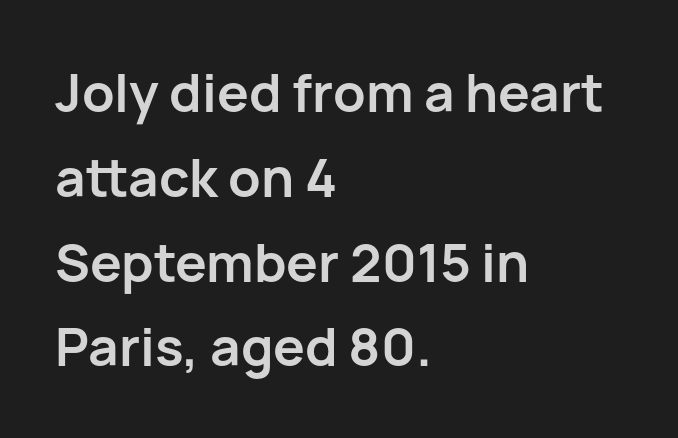
The glyphs have the mass of a bold cut. No italicization has been applied; the sample stays upright. A normal amount of white space separates one row of letters from the next. The string is rendered with underlining switched off.
